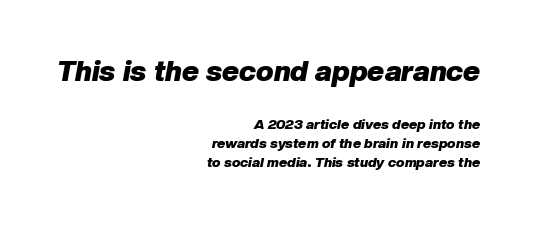
Q: Is the text bold? A: Yes.
Q: Is the text italic (slanted)? A: Yes, it leans right by about 10 degrees.
Q: Is the text underlined? A: No.
Q: How is the paragraph aligned? A: Right-aligned.
Q: Is the spacing between letters normal or unusually wide? A: Normal.
Q: Is the spacing between lines tight, normal or loose? A: Normal.
Q: Which block of text is set in a larger size, the first (top) or the second (bottom)? A: The first (top) one.
Q: Width (condensed, normal, or wide)? A: Normal.
Q: Stroke contrast? A: Low.
Q: x-height? A: Medium.
Q: Monospaced? A: No.
